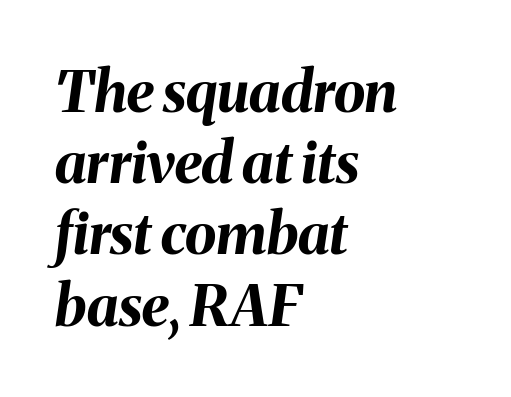
Q: Is the text bold? A: Yes.
Q: Is the text italic (slanted)? A: Yes, it leans right by about 8 degrees.
Q: Is the text underlined? A: No.
Q: How is the paragraph aligned? A: Left-aligned.
Q: Is the spacing between letters normal or unusually wide? A: Normal.
Q: Is the spacing between lines tight, normal or loose? A: Normal.
Q: Width (condensed, normal, or wide)? A: Normal.
Q: Stroke contrast? A: Medium.
Q: x-height? A: Medium.
Q: Monospaced? A: No.
